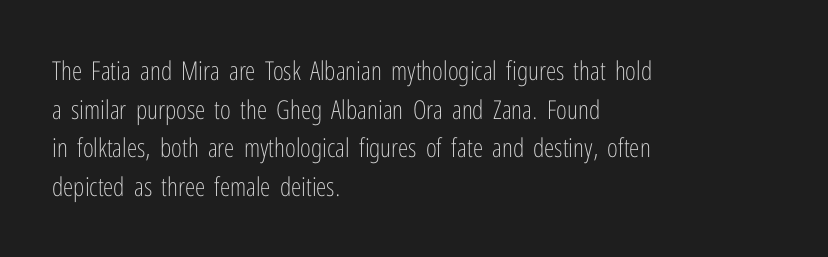
{"italic": "no", "bold": "no", "underline": "no", "align": "left", "line_spacing": "normal", "line_spacing_ratio": 1.49, "letter_spacing": "normal", "letter_spacing_em": 0.0, "glyph_px": 26}
